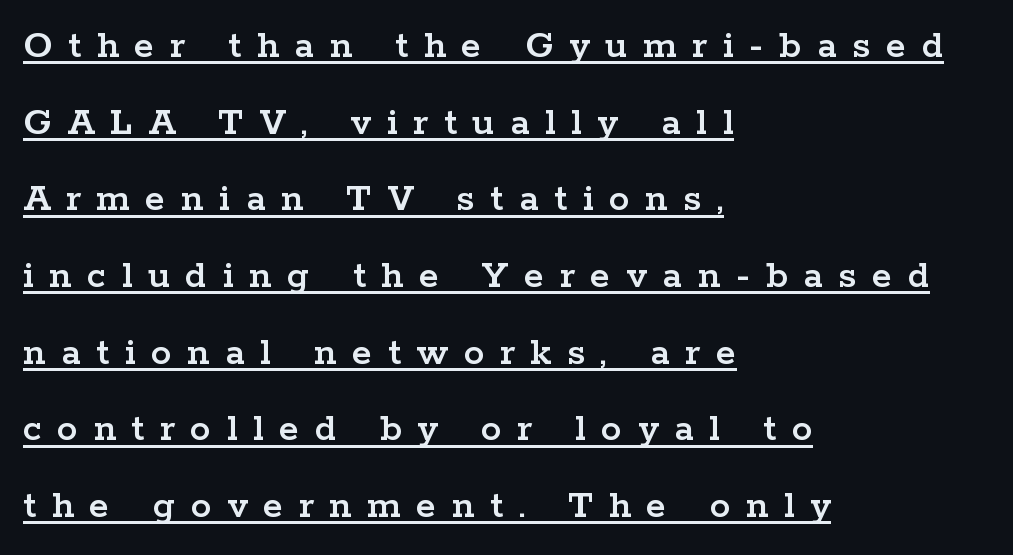
A rule runs beneath these lines of type. Do the letters lean? They stand straight. Typeset ragged right — the left edge is the straight one. The face used here is seriffed, in the tradition of book romans. Compared with typical body copy, the letter spacing here is much looser.
